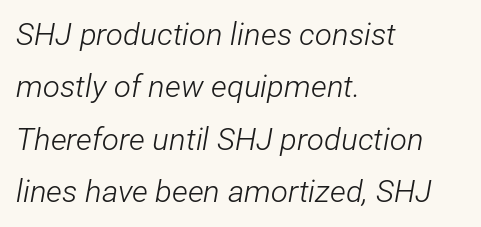
The image shows 31 px light, condensed type, italic (leaning right); set left-aligned, normal line spacing (1.69x), normal letter spacing, not underlined; low stroke contrast and a medium x-height.
